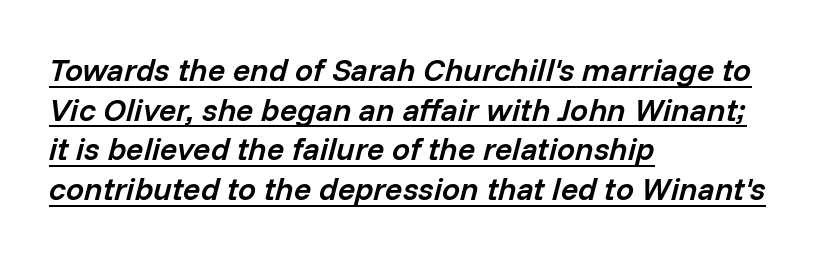
Spacing verdict: proportional, widths tailored to each character. The rendering anchors every line to the left-hand side. These lines were composed using italics. Slightly chunky letters — semibold, I'd say, not full bold.
